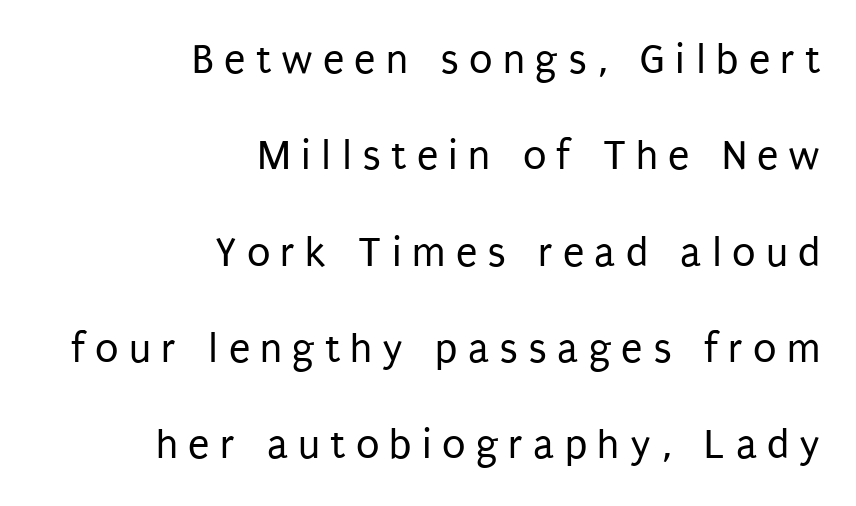
{"serif": "no", "italic": "no", "bold": "no", "weight": "regular", "width": "condensed", "stroke_contrast": "low", "x_height": "large", "monospaced": "no", "underline": "no", "align": "right", "line_spacing": "loose", "line_spacing_ratio": 2.24, "letter_spacing": "wide", "letter_spacing_em": 0.24, "glyph_px": 43}
